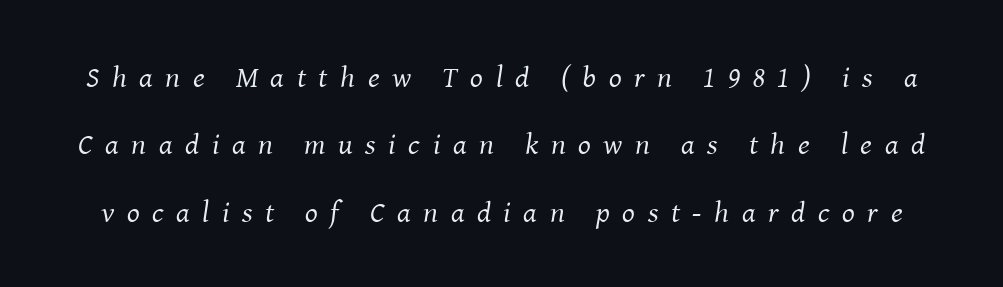
Q: Is the text bold? A: No.
Q: Is the text italic (slanted)? A: Yes, it leans right by about 8 degrees.
Q: Is the typeface a serif or a sans-serif typeface? A: Serif.
Q: Is the text underlined? A: No.
Q: Is the spacing between letters normal or unusually wide? A: Unusually wide.
Q: Is the spacing between lines tight, normal or loose? A: Loose.
Q: Width (condensed, normal, or wide)? A: Normal.
Q: Stroke contrast? A: Medium.
Q: x-height? A: Medium.
Q: Monospaced? A: No.
